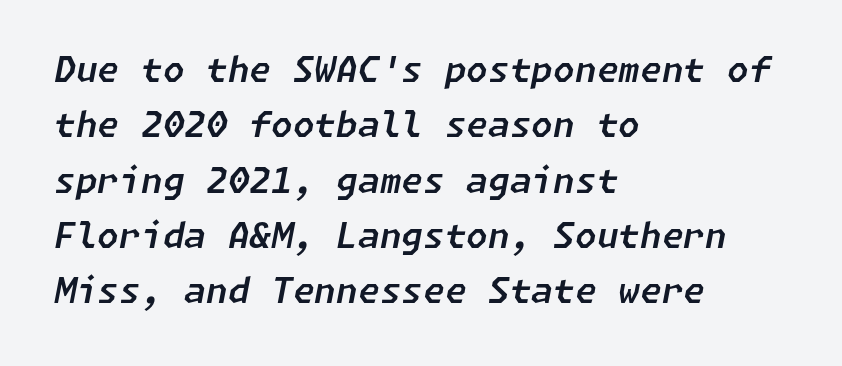
{"italic": "yes", "lean": "right", "slant_degrees": 11, "width": "normal", "stroke_contrast": "low", "x_height": "medium", "underline": "no", "align": "left", "line_spacing": "normal", "line_spacing_ratio": 1.58, "letter_spacing": "normal", "letter_spacing_em": 0.0, "glyph_px": 35}
